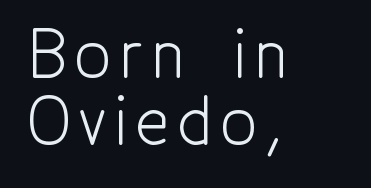
Q: Is the text bold? A: No.
Q: Is the text italic (slanted)? A: No, it is upright.
Q: Is the typeface a serif or a sans-serif typeface? A: Sans-serif.
Q: Is the text underlined? A: No.
Q: How is the paragraph aligned? A: Left-aligned.
Q: Is the spacing between lines tight, normal or loose? A: Tight.
Q: Width (condensed, normal, or wide)? A: Condensed.
Q: x-height? A: Medium.
Q: Monospaced? A: No.
